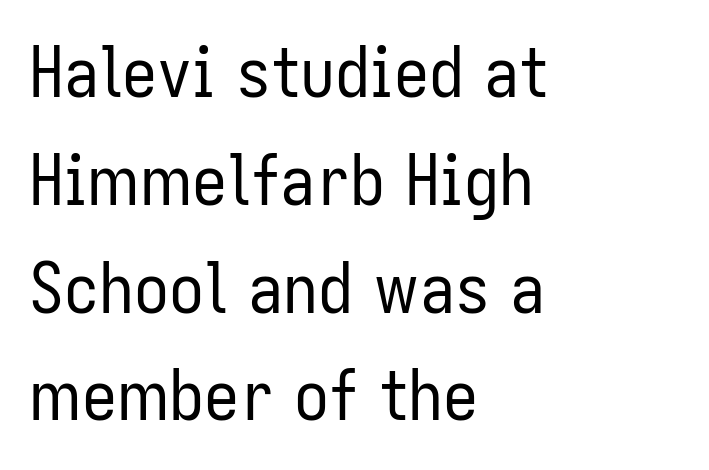
{"serif": "no", "italic": "no", "bold": "no", "weight": "regular", "width": "condensed", "stroke_contrast": "low", "x_height": "medium", "monospaced": "no", "underline": "no", "align": "left", "line_spacing": "normal", "line_spacing_ratio": 1.54, "letter_spacing": "normal", "letter_spacing_em": 0.0, "glyph_px": 70}
